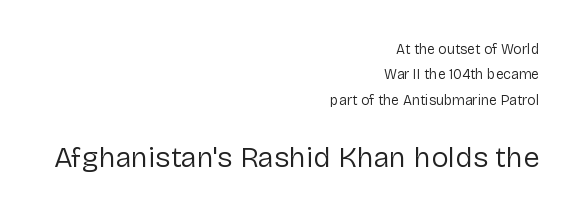
Caption: upper text group reduced, lower text group enlarged. The line texture is even and compact thanks to regular tracking. Look at the bottom of the vertical strokes: they stop flat, with no serifs. Does the copy run flush right? Yes — the right margin is perfectly even. This reads as an unemphasized weight, regular at the heaviest.
